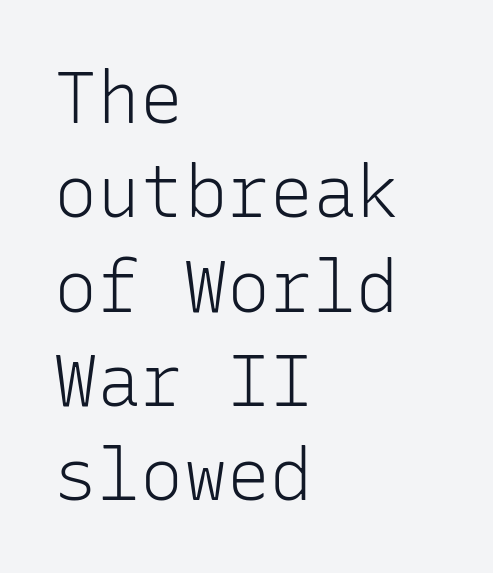
The image shows 72 px light sans-serif type, upright, monospaced; set left-aligned, normal line spacing (1.31x), normal letter spacing, not underlined; low stroke contrast and a medium x-height.
